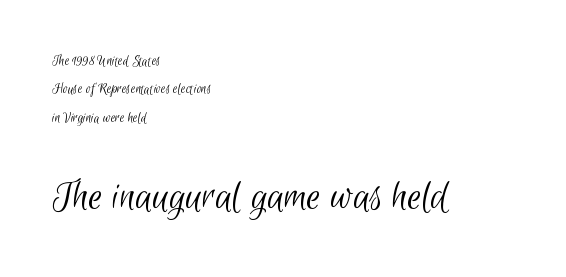
This sample has the flowing, uneven cadence of proportional lettering. Look at the glyph heights: the lower group is clearly the bigger setting. Letter spacing: default. The ragged edge is on the right, which tells us the setting is flush left. Letters have the restrained weight of plain body copy at most.
